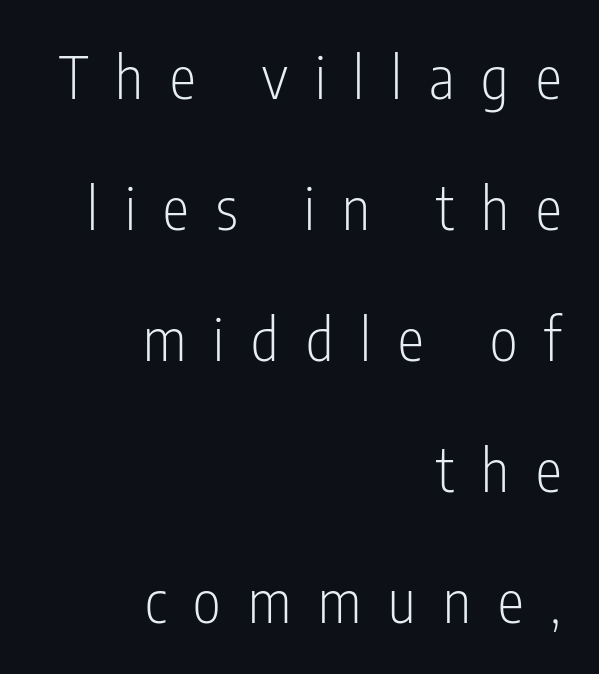
Q: Is the text bold? A: No.
Q: Is the text italic (slanted)? A: No, it is upright.
Q: Is the typeface a serif or a sans-serif typeface? A: Sans-serif.
Q: Is the text underlined? A: No.
Q: How is the paragraph aligned? A: Right-aligned.
Q: Is the spacing between letters normal or unusually wide? A: Unusually wide.
Q: Is the spacing between lines tight, normal or loose? A: Loose.
Q: Width (condensed, normal, or wide)? A: Condensed.
Q: Stroke contrast? A: Low.
Q: x-height? A: Medium.
Q: Monospaced? A: No.
